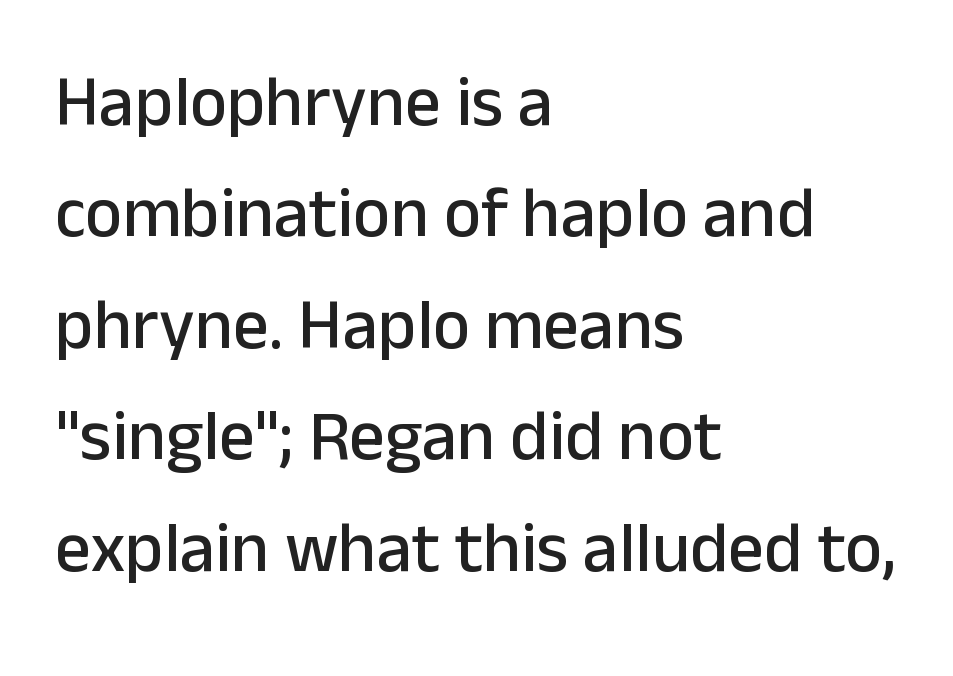
Q: Is the text italic (slanted)? A: No, it is upright.
Q: Is the typeface a serif or a sans-serif typeface? A: Sans-serif.
Q: Is the text underlined? A: No.
Q: How is the paragraph aligned? A: Left-aligned.
Q: Is the spacing between letters normal or unusually wide? A: Normal.
Q: Is the spacing between lines tight, normal or loose? A: Normal.
Q: Width (condensed, normal, or wide)? A: Normal.
Q: Stroke contrast? A: Low.
Q: x-height? A: Medium.
Q: Monospaced? A: No.
